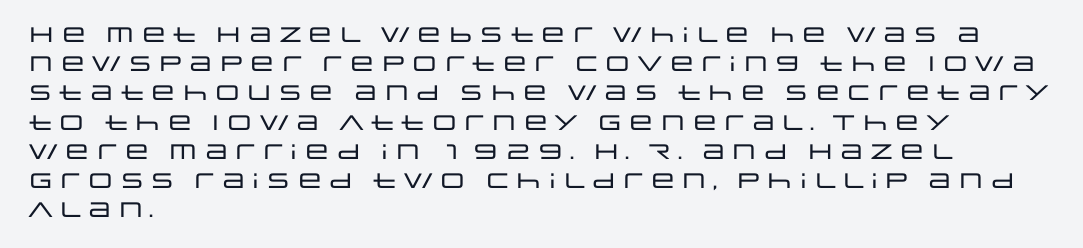
The image shows 21 px text type, upright; set left-aligned, normal line spacing (1.39x), normal letter spacing, not underlined.
